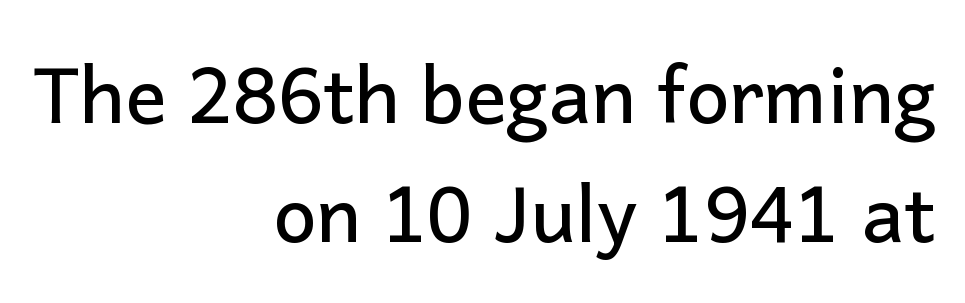
Q: Is the text italic (slanted)? A: No, it is upright.
Q: Is the typeface a serif or a sans-serif typeface? A: Sans-serif.
Q: Is the text underlined? A: No.
Q: How is the paragraph aligned? A: Right-aligned.
Q: Is the spacing between letters normal or unusually wide? A: Normal.
Q: Is the spacing between lines tight, normal or loose? A: Normal.
Q: Width (condensed, normal, or wide)? A: Normal.
Q: Stroke contrast? A: Low.
Q: x-height? A: Medium.
Q: Monospaced? A: No.
